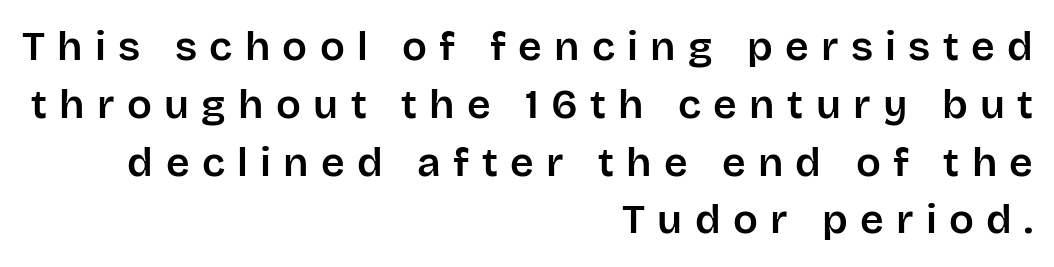
The image shows 41 px sans-serif type, upright; set right-aligned, normal line spacing (1.41x), unusually wide letter spacing (+0.3 em), not underlined; low stroke contrast and a large x-height.
